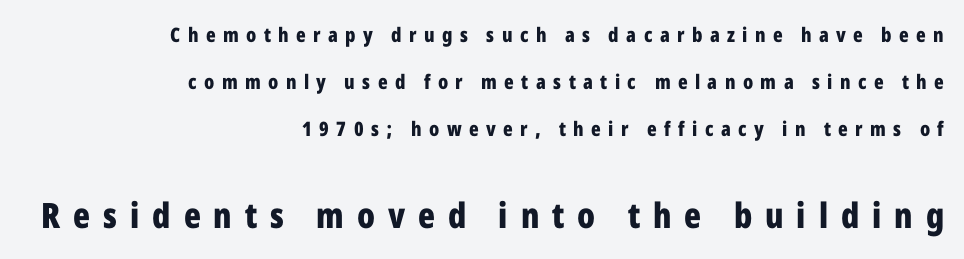
{"serif": "no", "italic": "no", "bold": "yes", "weight": "bold", "width": "condensed", "stroke_contrast": "low", "x_height": "medium", "monospaced": "no", "underline": "no", "align": "right", "line_spacing": "loose", "line_spacing_ratio": 2.36, "letter_spacing": "wide", "letter_spacing_em": 0.37, "larger_block": "second", "size_ratio": 1.75, "glyph_px": 35}
